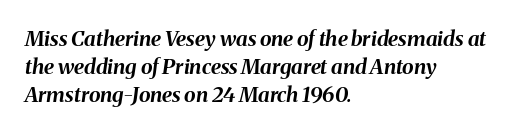
The image shows 21 px bold type, italic (leaning right); set left-aligned, normal line spacing (1.33x), normal letter spacing, not underlined.
